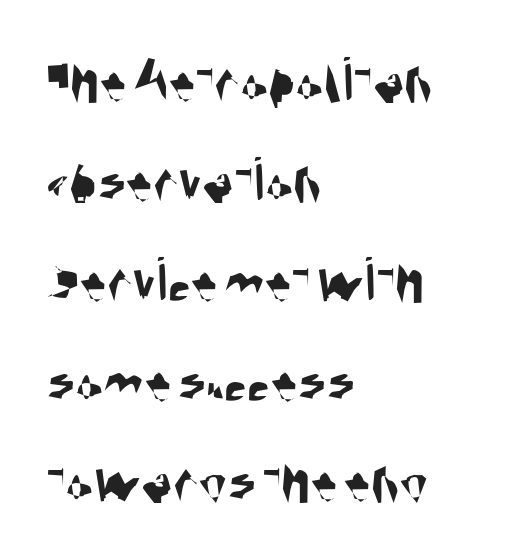
{"serif": "no", "width": "condensed", "stroke_contrast": "medium", "x_height": "large", "monospaced": "no", "underline": "no", "align": "left", "line_spacing": "normal", "line_spacing_ratio": 1.54, "letter_spacing": "normal", "letter_spacing_em": 0.0, "glyph_px": 65}
